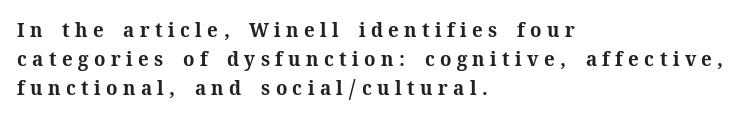
Q: Is the text bold? A: Yes.
Q: Is the text italic (slanted)? A: No, it is upright.
Q: Is the text underlined? A: No.
Q: How is the paragraph aligned? A: Left-aligned.
Q: Is the spacing between letters normal or unusually wide? A: Unusually wide.
Q: Is the spacing between lines tight, normal or loose? A: Normal.
